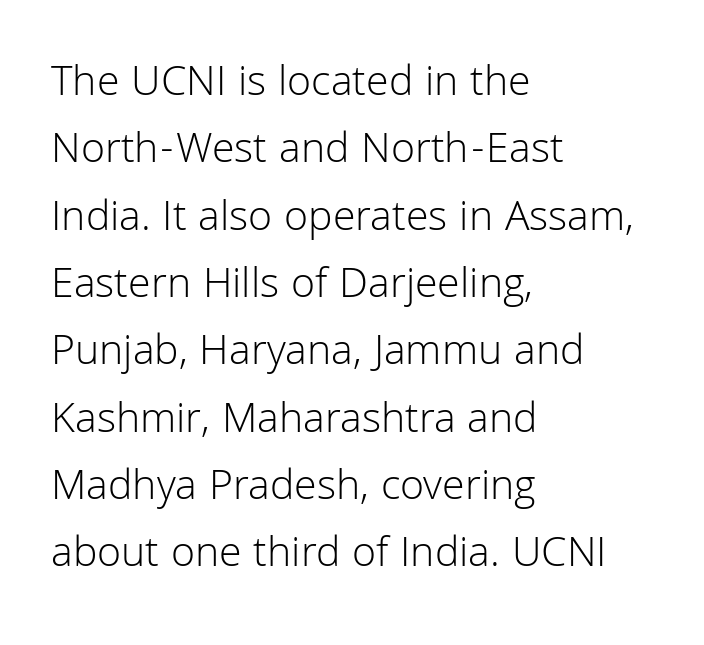
{"serif": "no", "italic": "no", "bold": "no", "weight": "light", "width": "normal", "stroke_contrast": "low", "x_height": "medium", "monospaced": "no", "underline": "no", "align": "left", "line_spacing": "normal", "line_spacing_ratio": 1.53, "letter_spacing": "normal", "letter_spacing_em": 0.0, "glyph_px": 44}
